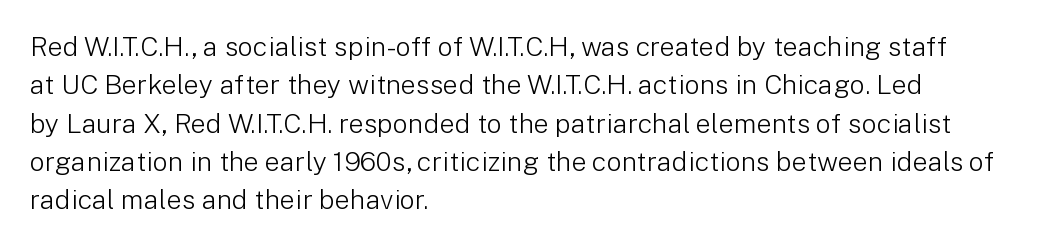
Every row of glyphs begins at an identical x-position on the left. A roman cut, with each character standing at attention. Does the leading feel generous? No, just average. The tracking reads as untouched default to a designer's eye.
